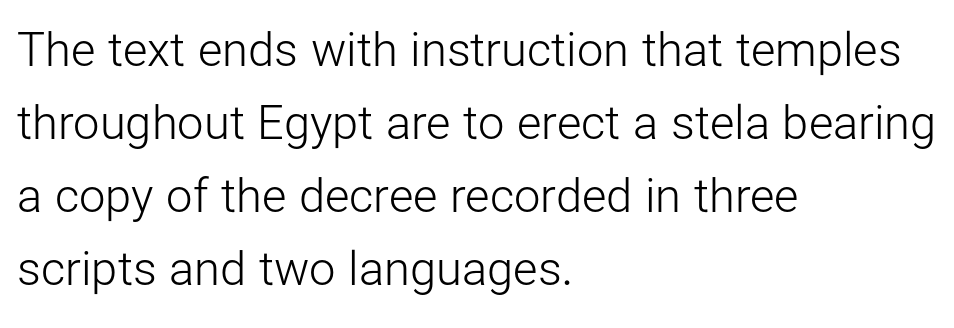
The strokes carry an ordinary text weight at most. Characters remain perfectly vertical along every line. Inter-character spacing is left at the font's built-in metrics. The typesetter chose a ragged-right arrangement here. The rendering shows plain stroke endings on the letterforms — a sans-serif design.
